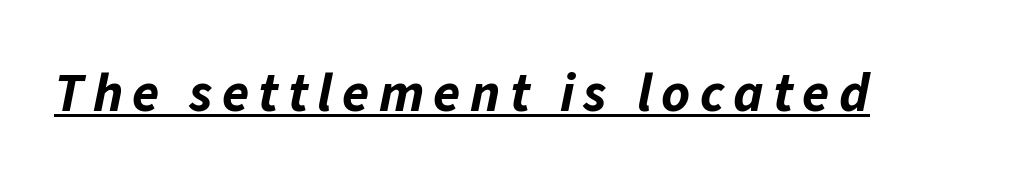
Descenders here cross a horizontal rule under the line. Typesetter's note: full bold, strokes at maximum text heaviness. The face used here is proportionally spaced, like ordinary book or web type. Yep, that's italic — everything's leaning.
